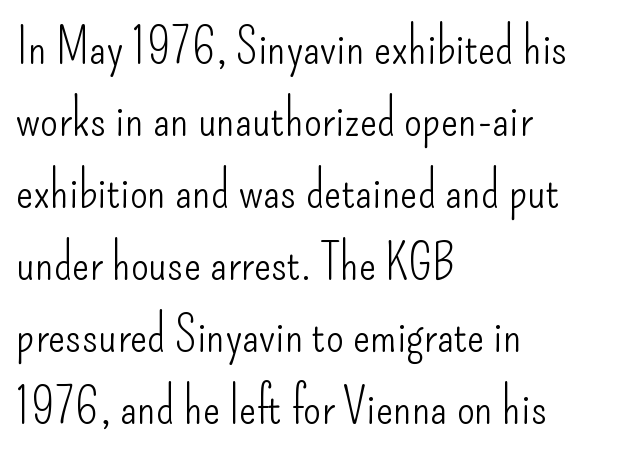
Q: Is the text bold? A: No.
Q: Is the text italic (slanted)? A: No, it is upright.
Q: Is the typeface a serif or a sans-serif typeface? A: Sans-serif.
Q: Is the text underlined? A: No.
Q: How is the paragraph aligned? A: Left-aligned.
Q: Is the spacing between letters normal or unusually wide? A: Normal.
Q: Is the spacing between lines tight, normal or loose? A: Normal.
Q: Width (condensed, normal, or wide)? A: Condensed.
Q: Stroke contrast? A: Low.
Q: x-height? A: Small.
Q: Monospaced? A: No.
